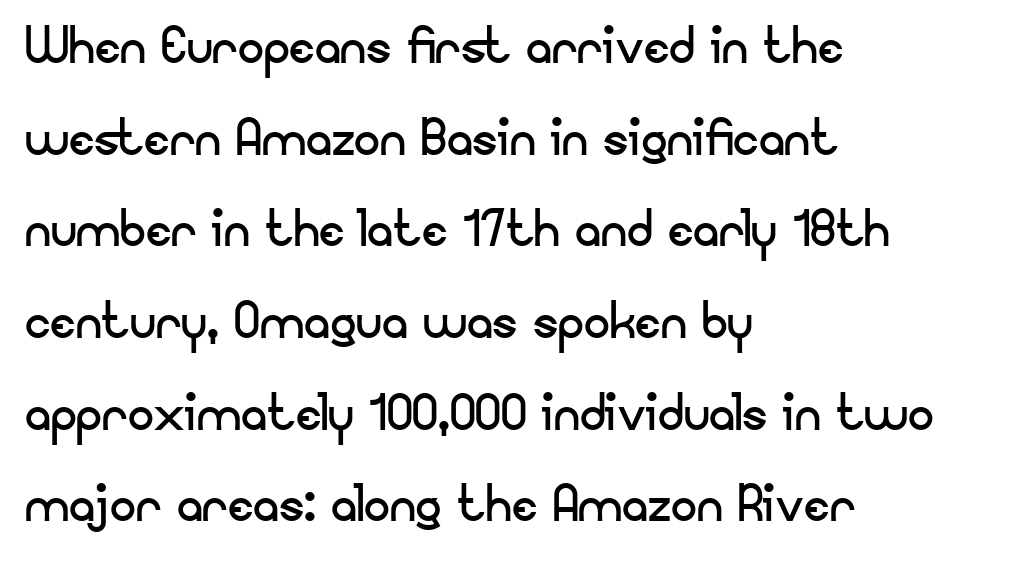
The foot of each line stays bare and open. Reading down the column, the eye jumps a familiar distance to each next line. The lines are quadded left. Posture: upright roman.
